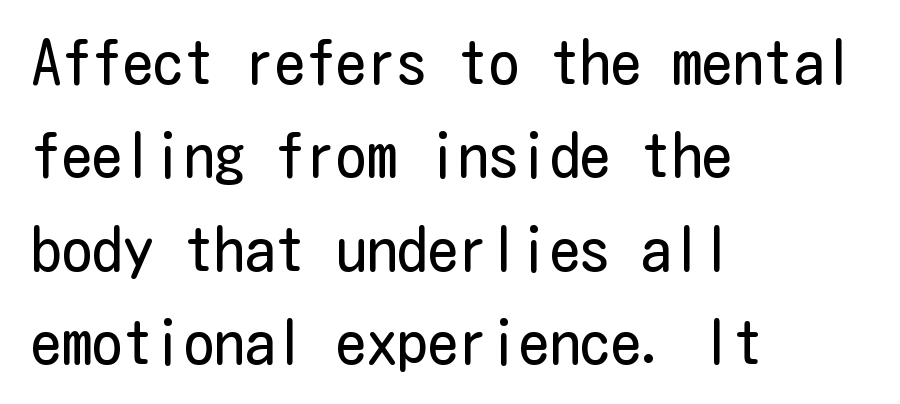
Q: Is the text bold? A: No.
Q: Is the text italic (slanted)? A: No, it is upright.
Q: Is the typeface a serif or a sans-serif typeface? A: Sans-serif.
Q: Is the text underlined? A: No.
Q: How is the paragraph aligned? A: Left-aligned.
Q: Is the spacing between letters normal or unusually wide? A: Normal.
Q: Is the spacing between lines tight, normal or loose? A: Normal.
Q: Width (condensed, normal, or wide)? A: Condensed.
Q: Stroke contrast? A: Low.
Q: x-height? A: Medium.
